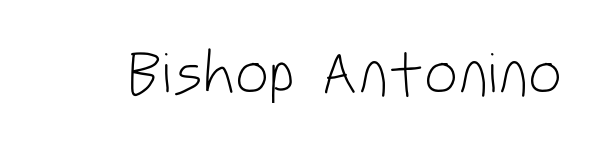
Q: Is the text bold? A: No.
Q: Is the text italic (slanted)? A: No, it is upright.
Q: Is the typeface a serif or a sans-serif typeface? A: Sans-serif.
Q: Is the text underlined? A: No.
Q: Is the spacing between letters normal or unusually wide? A: Normal.
Q: Width (condensed, normal, or wide)? A: Condensed.
Q: Stroke contrast? A: Low.
Q: x-height? A: Large.
Q: Monospaced? A: No.
